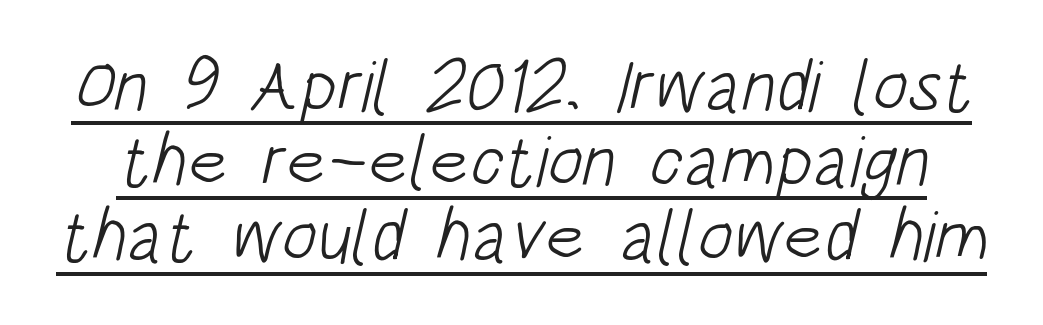
Heft: none added — not bold. Observe the ordinary spacing: letters are neighbours, not strangers. The letters advance in unequal steps, a hallmark of proportional type. The rendering uses a small line-height, squeezing the rows. Beneath each row of characters lies a ruled line. This is sans-serif lettering, the kind often seen on screens and signage.
